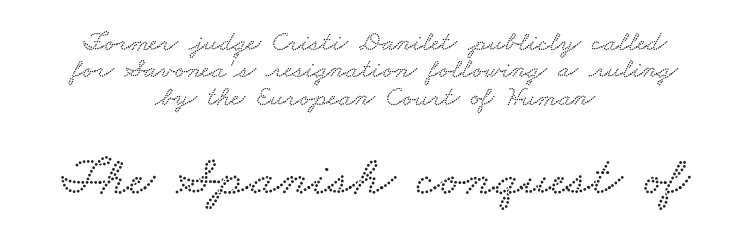
These lines are rendered in a variable-pitch font. These two chunks differ in scale, with the bottom chunk taking the larger measure. The letters sit at their default tracking, neither squeezed nor spread. Glance below the letters and you will spot only blank space. The lines are packed closely together with very little leading.
